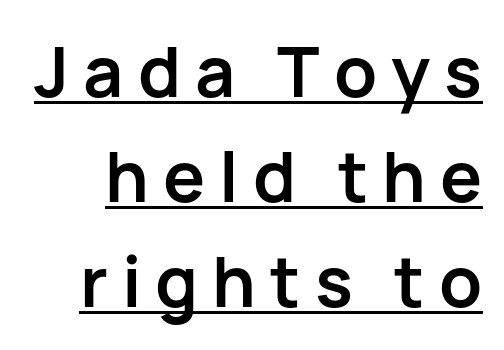
Q: Is the text bold? A: Yes.
Q: Is the text italic (slanted)? A: No, it is upright.
Q: Is the typeface a serif or a sans-serif typeface? A: Sans-serif.
Q: Is the text underlined? A: Yes.
Q: Is the spacing between letters normal or unusually wide? A: Unusually wide.
Q: Is the spacing between lines tight, normal or loose? A: Normal.
Q: Width (condensed, normal, or wide)? A: Normal.
Q: Stroke contrast? A: Low.
Q: x-height? A: Medium.
Q: Monospaced? A: No.
